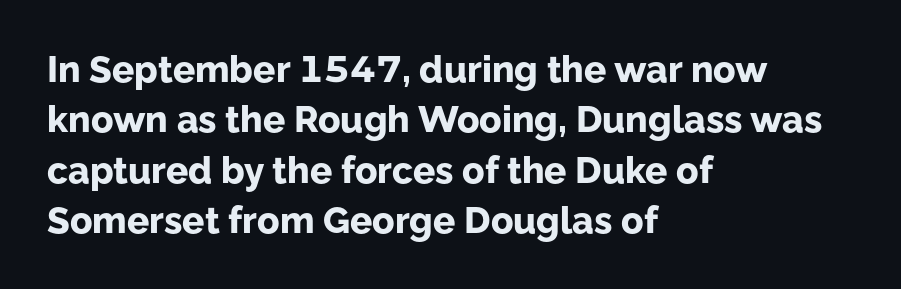
{"serif": "no", "italic": "no", "bold": "yes", "weight": "bold", "width": "normal", "stroke_contrast": "low", "x_height": "medium", "monospaced": "no", "underline": "no", "align": "left", "line_spacing": "normal", "line_spacing_ratio": 1.36, "letter_spacing": "normal", "letter_spacing_em": 0.0, "glyph_px": 37}
